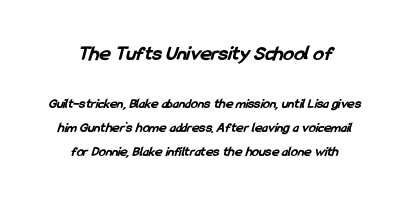
Q: Is the text bold? A: Yes.
Q: Is the text underlined? A: No.
Q: How is the paragraph aligned? A: Centered.
Q: Is the spacing between letters normal or unusually wide? A: Normal.
Q: Which block of text is set in a larger size, the first (top) or the second (bottom)? A: The first (top) one.
